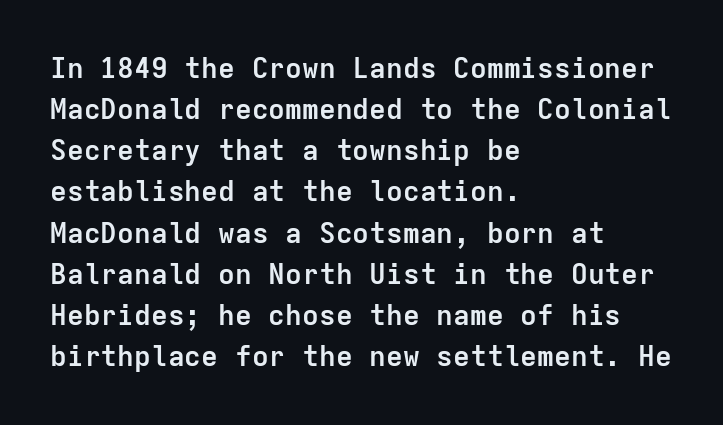
Q: Is the text bold? A: Yes.
Q: Is the text italic (slanted)? A: No, it is upright.
Q: Is the typeface a serif or a sans-serif typeface? A: Sans-serif.
Q: Is the text underlined? A: No.
Q: How is the paragraph aligned? A: Left-aligned.
Q: Is the spacing between letters normal or unusually wide? A: Normal.
Q: Is the spacing between lines tight, normal or loose? A: Normal.
Q: Width (condensed, normal, or wide)? A: Normal.
Q: Stroke contrast? A: Low.
Q: x-height? A: Medium.
Q: Monospaced? A: Yes.
